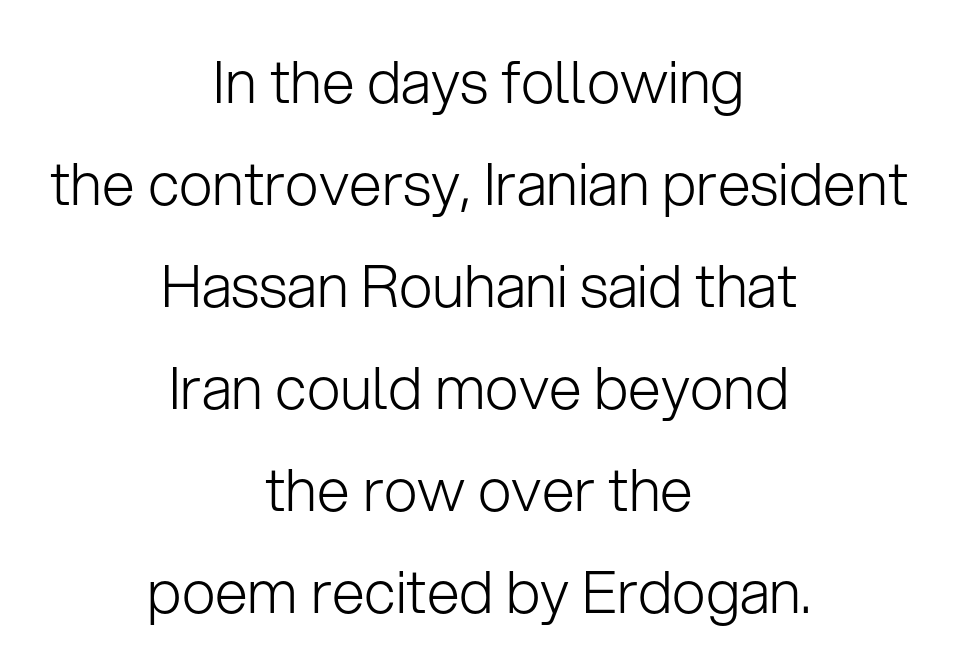
Q: Is the text bold? A: No.
Q: Is the text italic (slanted)? A: No, it is upright.
Q: Is the typeface a serif or a sans-serif typeface? A: Sans-serif.
Q: Is the text underlined? A: No.
Q: How is the paragraph aligned? A: Centered.
Q: Is the spacing between letters normal or unusually wide? A: Normal.
Q: Width (condensed, normal, or wide)? A: Normal.
Q: Stroke contrast? A: Low.
Q: x-height? A: Medium.
Q: Monospaced? A: No.
